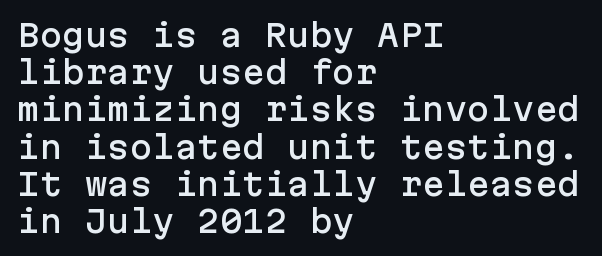
Q: Is the text italic (slanted)? A: No, it is upright.
Q: Is the typeface a serif or a sans-serif typeface? A: Sans-serif.
Q: Is the text underlined? A: No.
Q: How is the paragraph aligned? A: Left-aligned.
Q: Is the spacing between letters normal or unusually wide? A: Normal.
Q: Width (condensed, normal, or wide)? A: Normal.
Q: Stroke contrast? A: Low.
Q: x-height? A: Medium.
